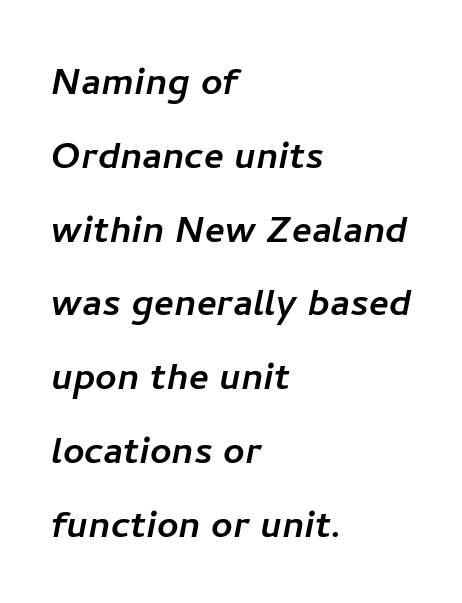
Type without underlining. Each letter keeps its own natural width here, so spacing adapts to shape. The line-height multiplier appears to be the usual default. The line texture is even and compact thanks to regular tracking. Type style note: lacks serifs.
